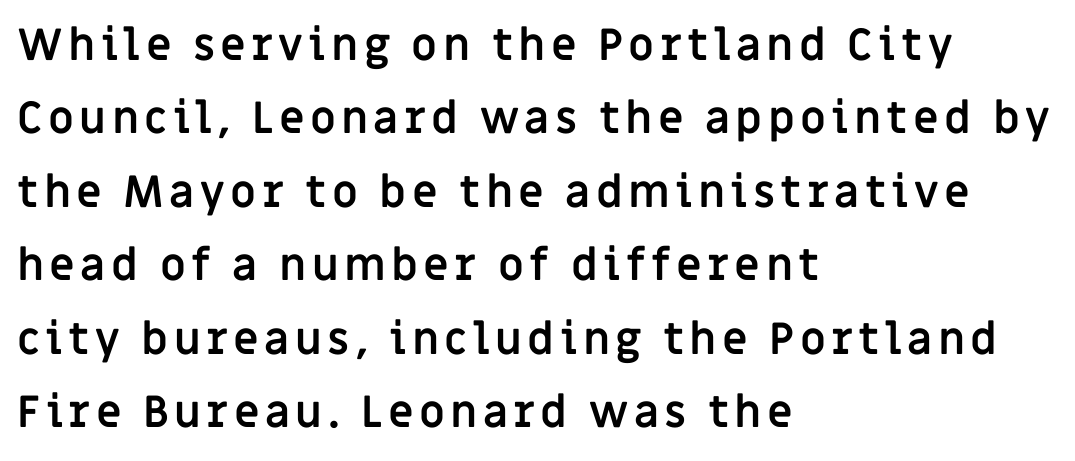
Are there feet on the stems? There aren't — it's a sans. Is this a fixed-width face? No — the glyphs have proportional, varying widths. Style check: upright. Weight check: bold — yes, fully. In CSS terms this would be text-align: left. Leading: standard.
